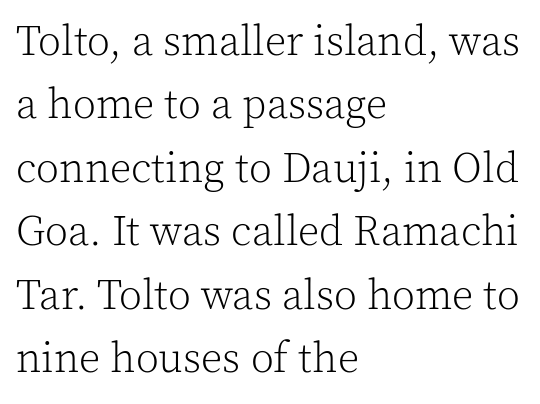
Honestly, the letter spacing is just normal — you wouldn't notice it. Type style note: has serifs. The typesetter chose a ragged-right arrangement here. Note the varied advance widths — an 'i' is clearly narrower than an 'm'. The letters stand straight up with perfectly vertical stems.
